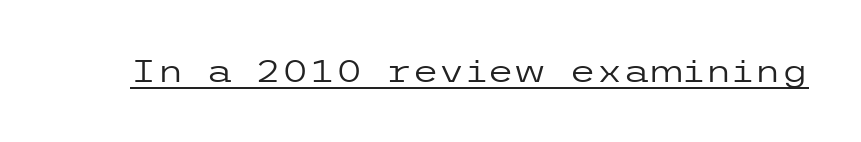
{"serif": "no", "italic": "no", "bold": "no", "weight": "regular", "width": "wide", "stroke_contrast": "low", "x_height": "medium", "underline": "yes", "letter_spacing": "normal", "letter_spacing_em": 0.0, "glyph_px": 31}
